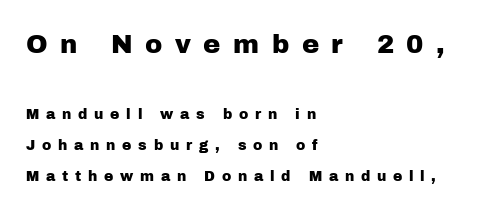
{"italic": "no", "underline": "no", "align": "left", "line_spacing": "loose", "line_spacing_ratio": 2.2, "letter_spacing": "wide", "letter_spacing_em": 0.48, "larger_block": "first", "size_ratio": 1.86, "glyph_px": 26}
